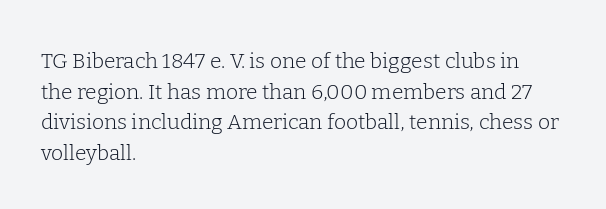
The image shows 21 px text type, upright; set left-aligned, normal line spacing (1.46x), normal letter spacing, not underlined.
